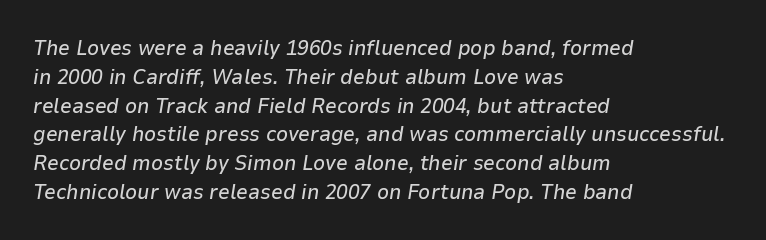
Q: Is the text italic (slanted)? A: Yes, it leans right by about 9 degrees.
Q: Is the text underlined? A: No.
Q: How is the paragraph aligned? A: Left-aligned.
Q: Is the spacing between letters normal or unusually wide? A: Normal.
Q: Is the spacing between lines tight, normal or loose? A: Normal.
